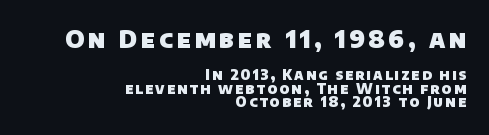
Q: Is the text bold? A: Yes.
Q: Is the text underlined? A: No.
Q: How is the paragraph aligned? A: Right-aligned.
Q: Is the spacing between lines tight, normal or loose? A: Tight.
Q: Which block of text is set in a larger size, the first (top) or the second (bottom)? A: The first (top) one.
